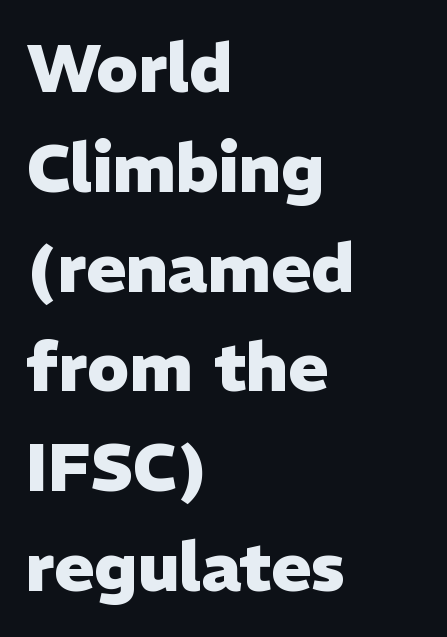
{"serif": "no", "italic": "no", "bold": "yes", "weight": "heavy", "width": "normal", "stroke_contrast": "low", "x_height": "medium", "monospaced": "no", "underline": "no", "align": "left", "line_spacing": "normal", "line_spacing_ratio": 1.49, "letter_spacing": "normal", "letter_spacing_em": 0.0, "glyph_px": 67}
